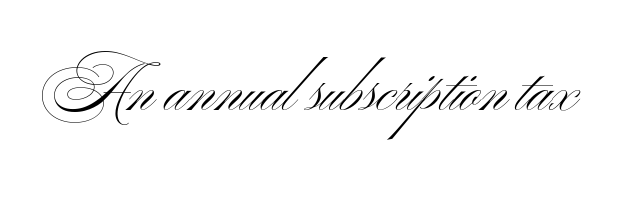
Does extra space separate the letters? No, they use regular spacing. The strokes are not fattened; the text isn't bold. What kind of face is this? One without serifs — a sans. The glyphs are unaccompanied by any horizontal stroke below them. The rendering uses natural spacing where letterforms have individual widths.
